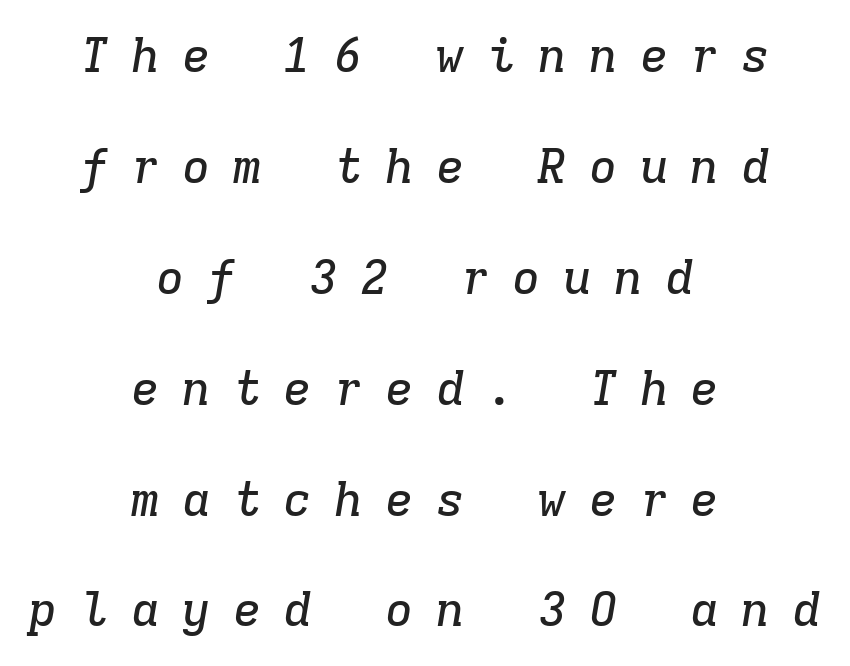
{"serif": "yes", "italic": "yes", "lean": "right", "slant_degrees": 9, "width": "normal", "stroke_contrast": "low", "x_height": "medium", "monospaced": "yes", "underline": "no", "align": "center", "line_spacing": "loose", "line_spacing_ratio": 2.31, "letter_spacing": "wide", "letter_spacing_em": 0.46, "glyph_px": 48}
